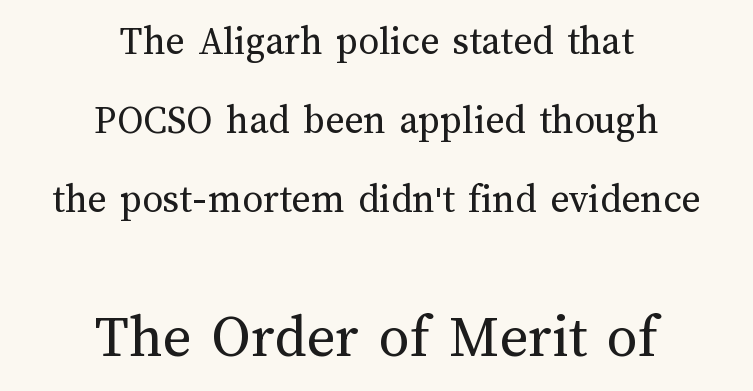
{"italic": "no", "bold": "no", "weight": "regular", "width": "normal", "stroke_contrast": "medium", "x_height": "medium", "monospaced": "no", "underline": "no", "align": "center", "line_spacing": "loose", "line_spacing_ratio": 1.93, "letter_spacing": "normal", "letter_spacing_em": 0.0, "larger_block": "second", "size_ratio": 1.49, "glyph_px": 61}
